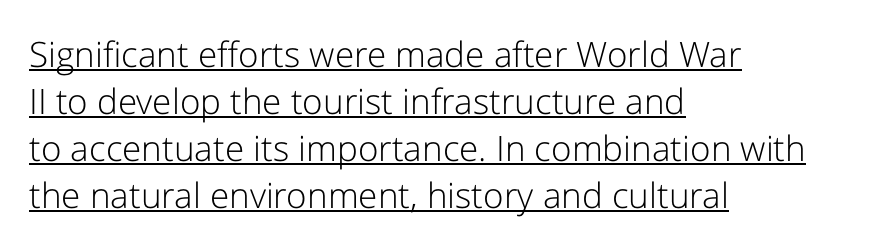
The image shows 35 px light sans-serif type, upright; set left-aligned, normal line spacing (1.34x), normal letter spacing, underlined; low stroke contrast and a medium x-height.
